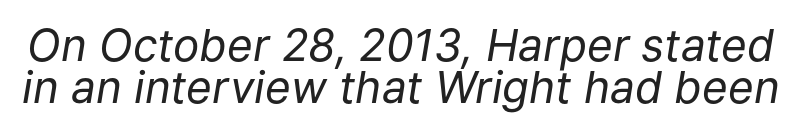
Tracking value appears to be zero — textbook default spacing. The lettering tilts uniformly, giving the passage an italic look. The gap between lines stays unmarked. The font sits on the lighter half of the weight spectrum, regular included. Do the characters align in a grid? No, the font is proportional.
